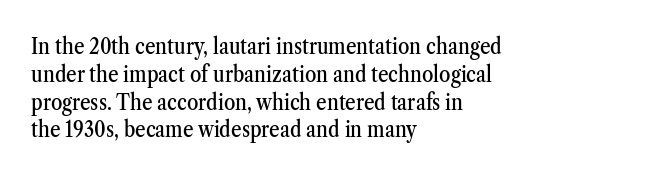
The image shows 23 px text type, upright; set left-aligned, line spacing 1.21x, normal letter spacing, not underlined.
